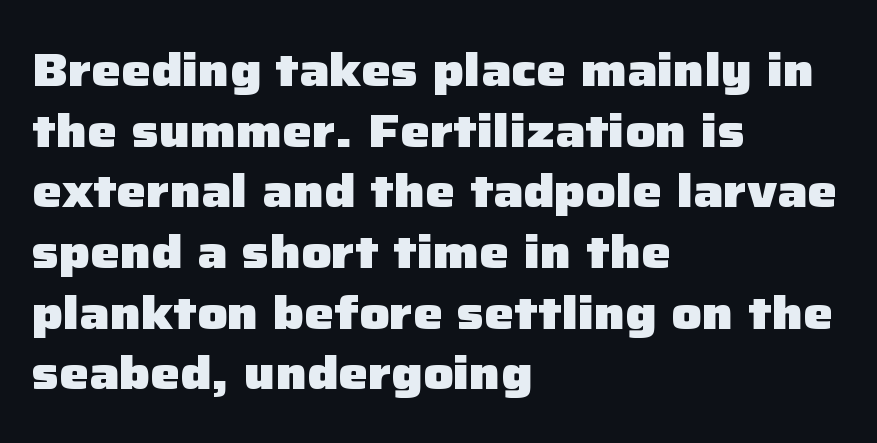
{"serif": "no", "italic": "no", "bold": "yes", "weight": "heavy", "width": "normal", "stroke_contrast": "low", "x_height": "medium", "monospaced": "no", "underline": "no", "align": "left", "line_spacing": "normal", "line_spacing_ratio": 1.29, "letter_spacing": "normal", "letter_spacing_em": 0.0, "glyph_px": 47}
